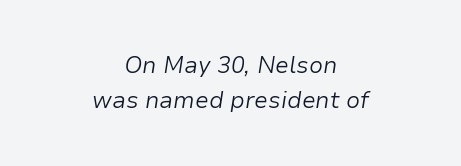
How are the letters spaced? Ordinarily, with no added tracking. Notice how descenders clear the ascenders below comfortably — that's standard leading. Caption: face not bold, strokes unweighted. It's the slanting kind of type. The typesetter chose a symmetrical, centered arrangement here.
